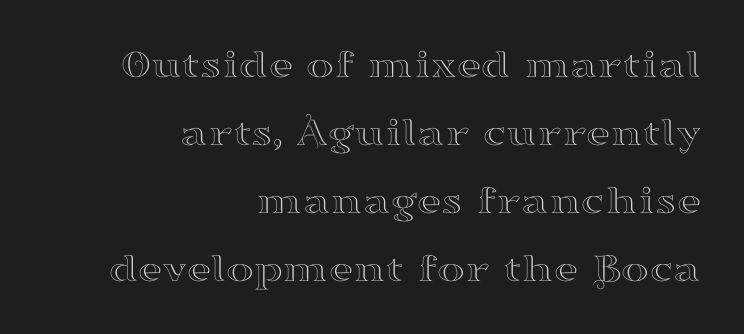
{"serif": "yes", "italic": "no", "width": "wide", "stroke_contrast": "high", "x_height": "small", "monospaced": "no", "underline": "no", "align": "right", "line_spacing": "normal", "line_spacing_ratio": 1.62, "letter_spacing": "normal", "letter_spacing_em": 0.0, "glyph_px": 42}
